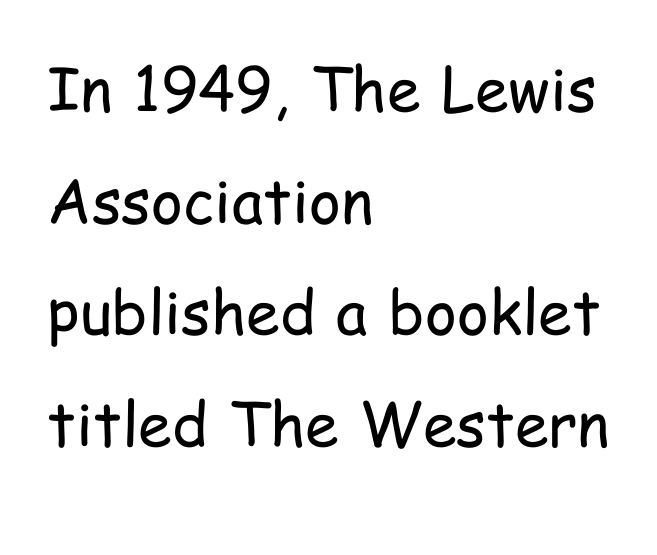
The image shows 61 px regular-weight, condensed sans-serif type, upright; set left-aligned, line spacing 1.83x, normal letter spacing, not underlined; low stroke contrast and a medium x-height.
